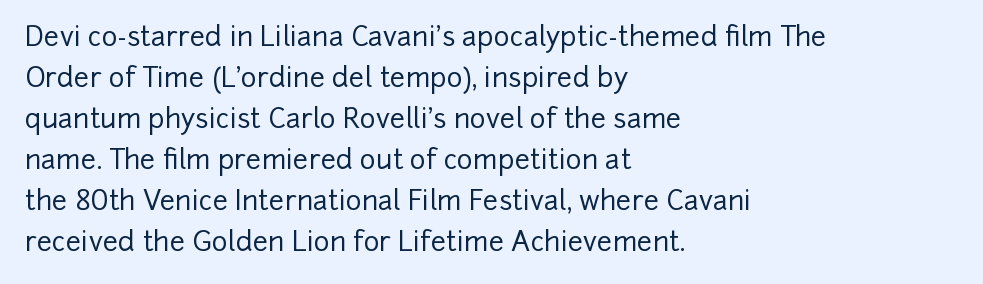
The image shows 27 px text type, upright; set left-aligned, normal line spacing (1.52x), normal letter spacing, not underlined.
